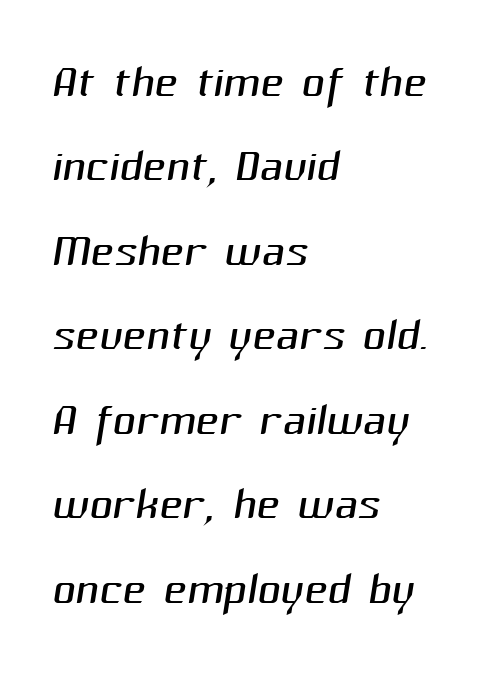
This sample keeps an unexceptional amount of space between lines. The paragraph shown leans on its left margin. Descender tails drop into unmarked territory. How are the letters spaced? Ordinarily, with no added tracking. Do the characters align in a grid? No, the font is proportional. No extra ink here — the face is not bold.
